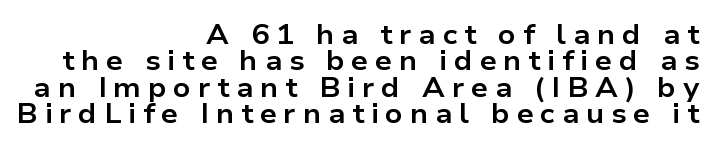
The image shows 27 px bold type, upright; set right-aligned, tight line spacing (0.98x), unusually wide letter spacing (+0.25 em), not underlined.
